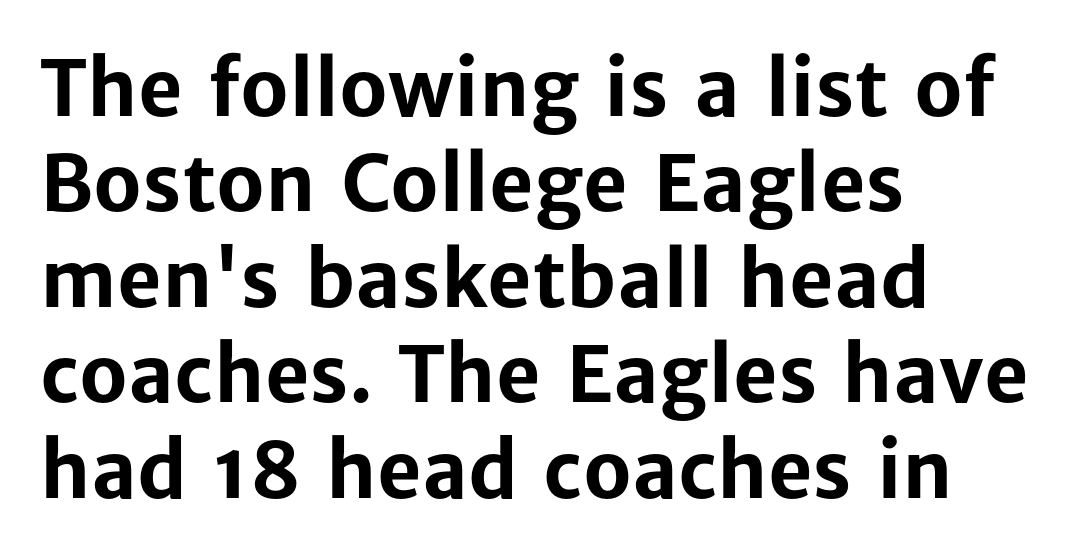
{"serif": "no", "italic": "no", "bold": "yes", "weight": "bold", "width": "normal", "stroke_contrast": "low", "x_height": "medium", "monospaced": "no", "underline": "no", "align": "left", "line_spacing_ratio": 1.24, "letter_spacing": "normal", "letter_spacing_em": 0.0, "glyph_px": 77}
